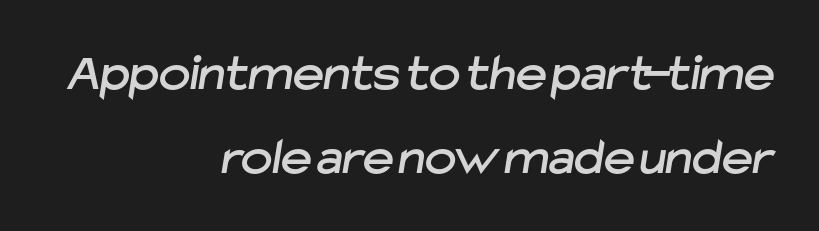
Q: Is the typeface a serif or a sans-serif typeface? A: Sans-serif.
Q: Is the text underlined? A: No.
Q: How is the paragraph aligned? A: Right-aligned.
Q: Is the spacing between letters normal or unusually wide? A: Normal.
Q: Is the spacing between lines tight, normal or loose? A: Normal.
Q: Width (condensed, normal, or wide)? A: Normal.
Q: Stroke contrast? A: Low.
Q: x-height? A: Medium.
Q: Monospaced? A: No.
